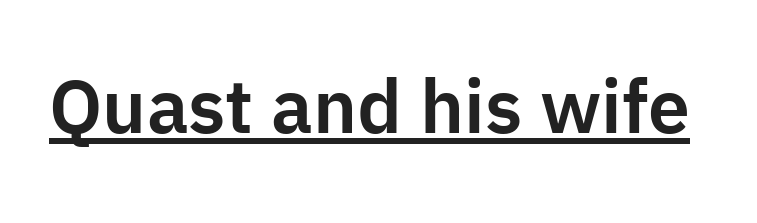
{"serif": "no", "italic": "no", "width": "normal", "stroke_contrast": "low", "x_height": "medium", "monospaced": "no", "underline": "yes", "letter_spacing": "normal", "letter_spacing_em": 0.0, "glyph_px": 75}
